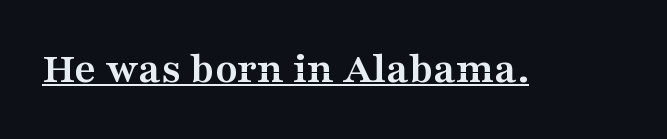
The letters stand straight up with perfectly vertical stems. Little horizontal feet cap the strokes, marking this as serif type. What decoration does the sample have? An underline. Each letter keeps its own natural width here, so spacing adapts to shape. In terms of weight, the rendering is a true, heavy bold.
